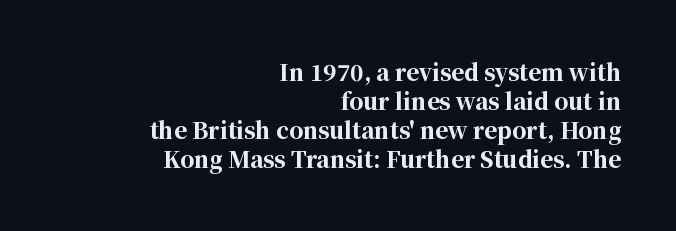
The ragged edge is on the left, which tells us the setting is flush right. Inter-character spacing is left at the font's built-in metrics. The string is rendered with underlining switched off. The lettering holds an erect, upright posture throughout. Set as a true bold cut, around the 700 mark.
